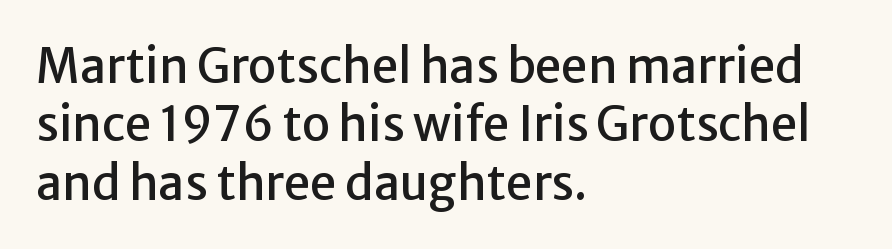
{"serif": "no", "italic": "no", "width": "normal", "stroke_contrast": "low", "x_height": "medium", "monospaced": "no", "underline": "no", "align": "left", "line_spacing_ratio": 1.24, "letter_spacing": "normal", "letter_spacing_em": 0.0, "glyph_px": 47}
